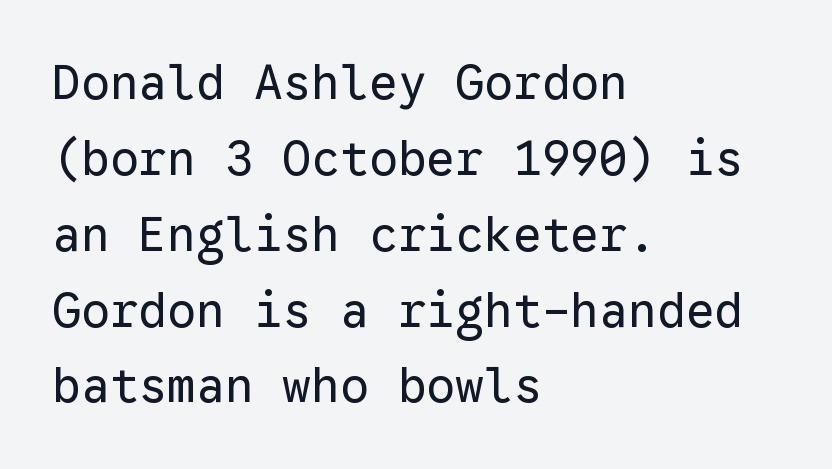
Q: Is the text bold? A: No.
Q: Is the text italic (slanted)? A: No, it is upright.
Q: Is the typeface a serif or a sans-serif typeface? A: Sans-serif.
Q: Is the text underlined? A: No.
Q: How is the paragraph aligned? A: Left-aligned.
Q: Is the spacing between letters normal or unusually wide? A: Normal.
Q: Is the spacing between lines tight, normal or loose? A: Normal.
Q: Width (condensed, normal, or wide)? A: Normal.
Q: Stroke contrast? A: Low.
Q: x-height? A: Medium.
Q: Monospaced? A: Yes.
